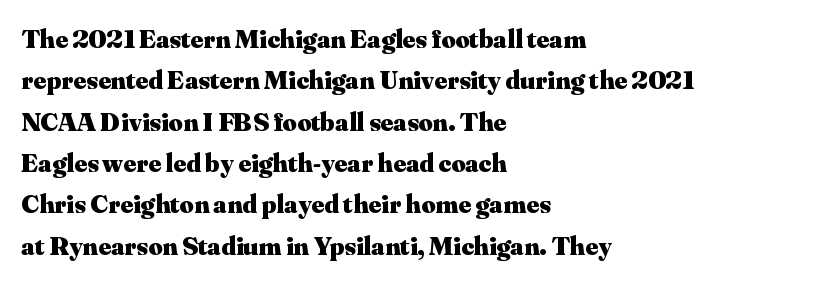
This block has exactly the height ordinary leading produces. The letterforms sit shoulder to shoulder at normal distance. On the weight axis this lands at bold, roughly 700. Line beginnings align vertically; line endings do not. A roman cut, with each character standing at attention.
